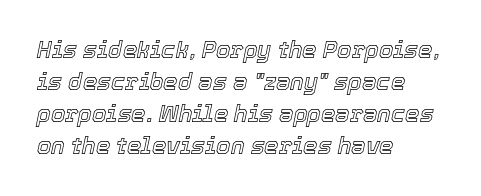
The lines sit at an ordinary, default distance from one another. It's the slanting kind of type. The face used here is rendered with its standard letterfit. Each line starts at the same left margin while the right side varies.
